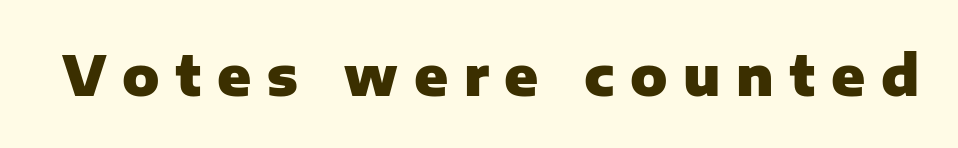
{"serif": "no", "italic": "no", "bold": "yes", "weight": "heavy", "width": "normal", "stroke_contrast": "low", "x_height": "medium", "monospaced": "no", "underline": "no", "letter_spacing": "wide", "letter_spacing_em": 0.28, "glyph_px": 55}
